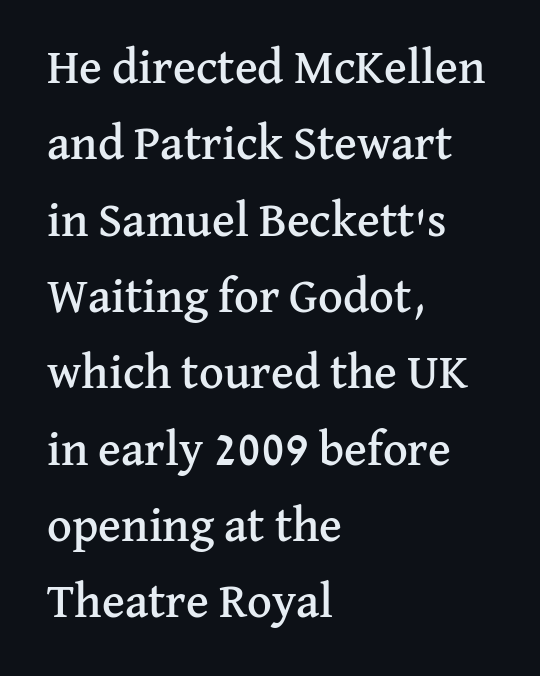
Letters rest on an invisible, unmarked baseline. The text was rendered using a seriffed face with decorative stroke endings. The lines in this sample share a left origin and differ only in where they stop. Each new line begins a customary step beneath the previous one. This sample has the flowing, uneven cadence of proportional lettering.
